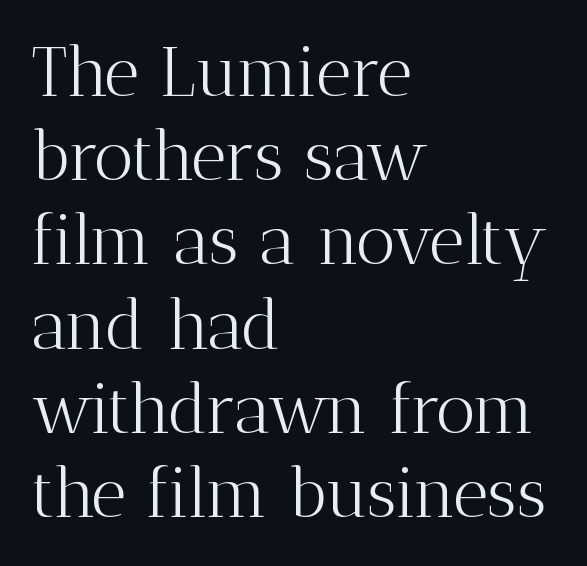
The image shows 69 px light serif type, upright; set left-aligned, line spacing 1.22x, normal letter spacing, not underlined; medium stroke contrast and a medium x-height.
